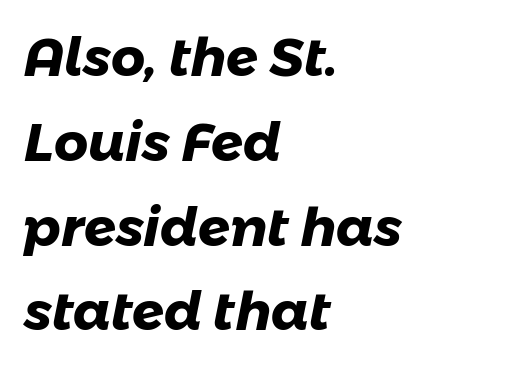
{"serif": "no", "bold": "yes", "weight": "heavy", "width": "normal", "stroke_contrast": "low", "x_height": "medium", "monospaced": "no", "underline": "no", "align": "left", "line_spacing": "normal", "line_spacing_ratio": 1.6, "letter_spacing": "normal", "letter_spacing_em": 0.0, "glyph_px": 53}
